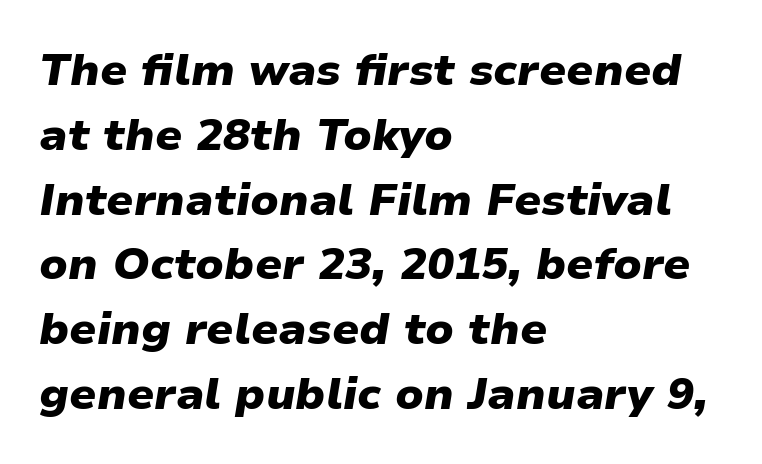
Q: Is the text bold? A: Yes.
Q: Is the text italic (slanted)? A: Yes, it leans right by about 9 degrees.
Q: Is the text underlined? A: No.
Q: How is the paragraph aligned? A: Left-aligned.
Q: Is the spacing between letters normal or unusually wide? A: Normal.
Q: Is the spacing between lines tight, normal or loose? A: Normal.
Q: Width (condensed, normal, or wide)? A: Normal.
Q: Stroke contrast? A: Low.
Q: x-height? A: Medium.
Q: Monospaced? A: No.
